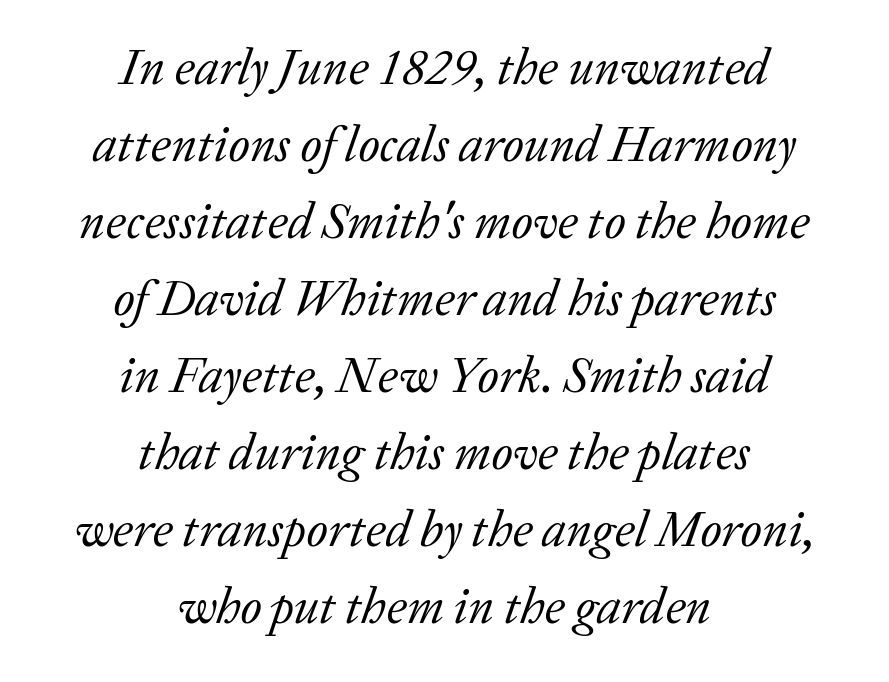
The image shows 50 px regular-weight serif type, italic (leaning right); set centered, normal line spacing (1.54x), normal letter spacing, not underlined; low stroke contrast and a medium x-height.
